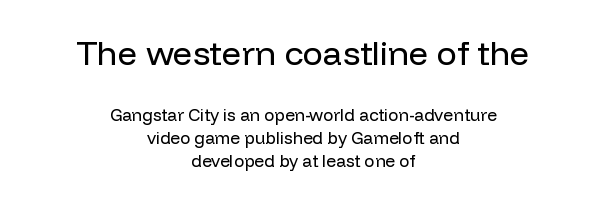
{"serif": "no", "italic": "no", "bold": "no", "weight": "regular", "width": "normal", "stroke_contrast": "low", "x_height": "medium", "monospaced": "no", "underline": "no", "align": "center", "line_spacing": "normal", "line_spacing_ratio": 1.35, "letter_spacing": "normal", "letter_spacing_em": 0.0, "larger_block": "first", "size_ratio": 2.0, "glyph_px": 34}
